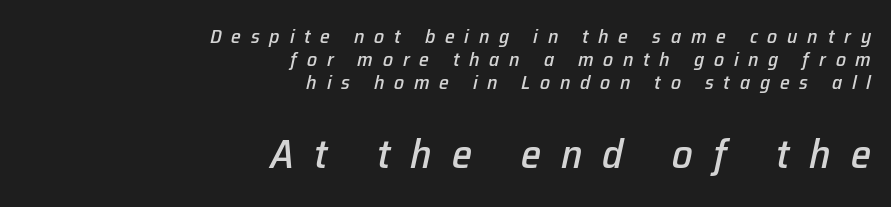
A typesetter would call this heavily tracked-out type. A flush-right, rag-left setting is used for this passage. Does the bottom block carry the larger type? Yes, it does. Is this a fixed-width face? No — the glyphs have proportional, varying widths. Observe the lean: these are italic letterforms. Plain, unruled lines of type.
